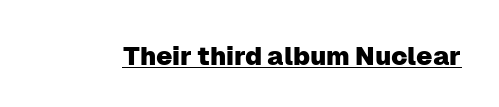
The image shows 26 px text type, upright; set normal letter spacing, underlined.
